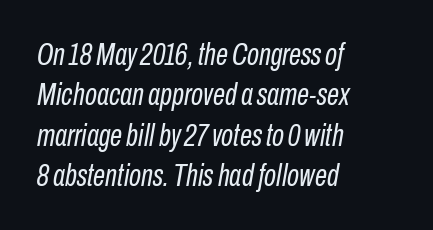
Q: Is the text bold? A: No.
Q: Is the text italic (slanted)? A: Yes, it leans right by about 10 degrees.
Q: Is the text underlined? A: No.
Q: How is the paragraph aligned? A: Left-aligned.
Q: Is the spacing between letters normal or unusually wide? A: Normal.
Q: Is the spacing between lines tight, normal or loose? A: Normal.
Q: Width (condensed, normal, or wide)? A: Condensed.
Q: Stroke contrast? A: Low.
Q: x-height? A: Medium.
Q: Monospaced? A: No.
